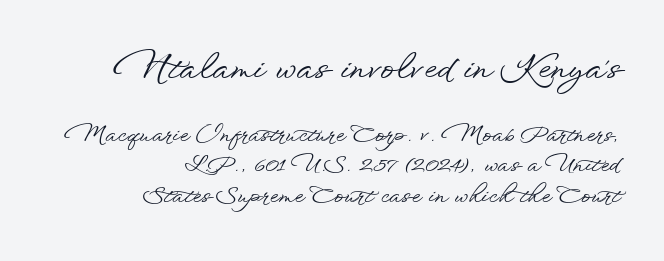
{"serif": "no", "width": "wide", "stroke_contrast": "low", "x_height": "small", "monospaced": "no", "underline": "no", "align": "right", "line_spacing": "normal", "line_spacing_ratio": 1.4, "letter_spacing": "normal", "letter_spacing_em": 0.0, "larger_block": "first", "size_ratio": 1.5, "glyph_px": 33}
